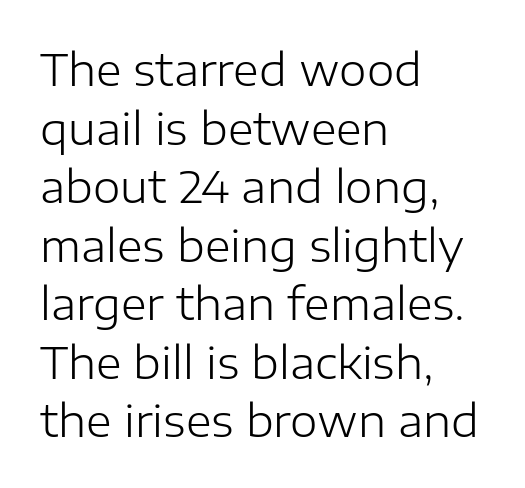
Q: Is the text bold? A: No.
Q: Is the text italic (slanted)? A: No, it is upright.
Q: Is the typeface a serif or a sans-serif typeface? A: Sans-serif.
Q: Is the text underlined? A: No.
Q: How is the paragraph aligned? A: Left-aligned.
Q: Is the spacing between letters normal or unusually wide? A: Normal.
Q: Is the spacing between lines tight, normal or loose? A: Normal.
Q: Width (condensed, normal, or wide)? A: Normal.
Q: Stroke contrast? A: Low.
Q: x-height? A: Medium.
Q: Monospaced? A: No.
